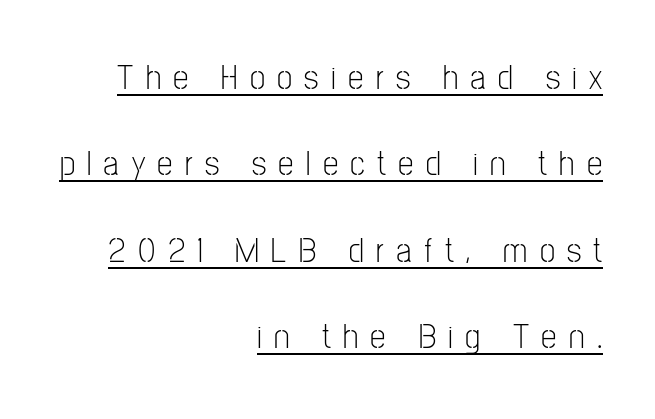
{"serif": "no", "italic": "no", "bold": "no", "weight": "light", "width": "condensed", "stroke_contrast": "low", "x_height": "medium", "monospaced": "no", "underline": "yes", "align": "right", "line_spacing": "loose", "line_spacing_ratio": 2.47, "letter_spacing": "wide", "letter_spacing_em": 0.35, "glyph_px": 35}
